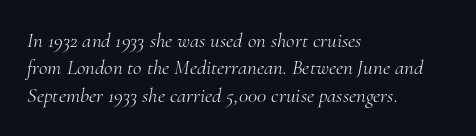
The image shows 21 px text type, italic (leaning right); set left-aligned, normal line spacing (1.3x), normal letter spacing, not underlined.
